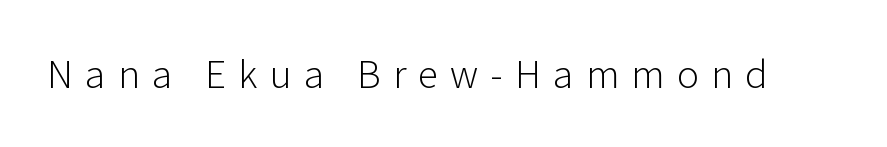
The image shows 41 px light sans-serif type, upright; set unusually wide letter spacing (+0.3 em), not underlined; low stroke contrast and a medium x-height.
